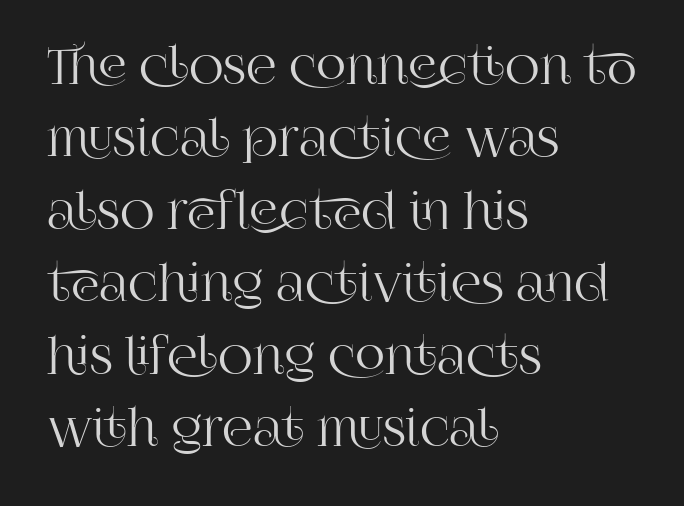
{"serif": "yes", "italic": "no", "width": "normal", "stroke_contrast": "high", "x_height": "large", "monospaced": "no", "underline": "no", "align": "left", "line_spacing": "normal", "line_spacing_ratio": 1.51, "letter_spacing": "normal", "letter_spacing_em": 0.0, "glyph_px": 48}
